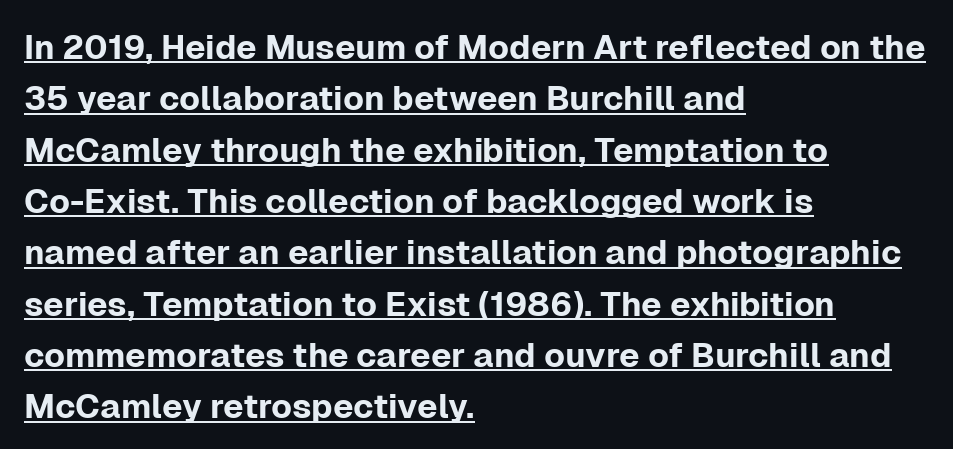
{"serif": "no", "italic": "no", "width": "normal", "stroke_contrast": "low", "x_height": "medium", "monospaced": "no", "underline": "yes", "align": "left", "line_spacing": "normal", "line_spacing_ratio": 1.51, "letter_spacing": "normal", "letter_spacing_em": 0.0, "glyph_px": 34}
